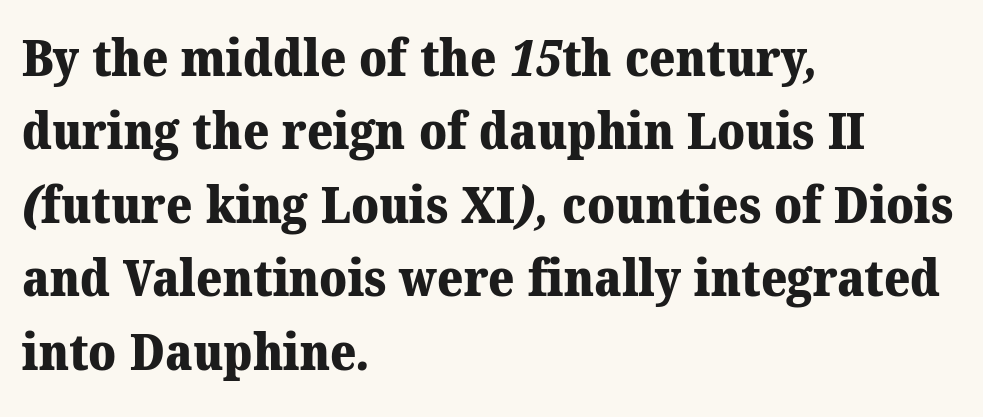
Q: Is the text bold? A: Yes.
Q: Is the typeface a serif or a sans-serif typeface? A: Serif.
Q: Is the text underlined? A: No.
Q: How is the paragraph aligned? A: Left-aligned.
Q: Is the spacing between letters normal or unusually wide? A: Normal.
Q: Is the spacing between lines tight, normal or loose? A: Normal.
Q: Width (condensed, normal, or wide)? A: Normal.
Q: Stroke contrast? A: Medium.
Q: x-height? A: Medium.
Q: Monospaced? A: No.
